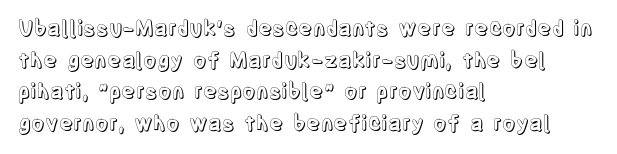
The image shows 21 px text type, upright; set left-aligned, normal line spacing (1.51x), normal letter spacing, not underlined.
